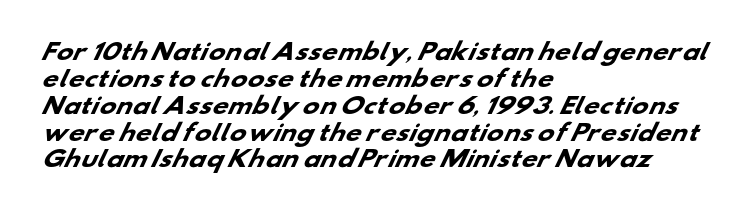
The image shows 22 px bold type; set left-aligned, line spacing 1.22x, normal letter spacing, not underlined.
